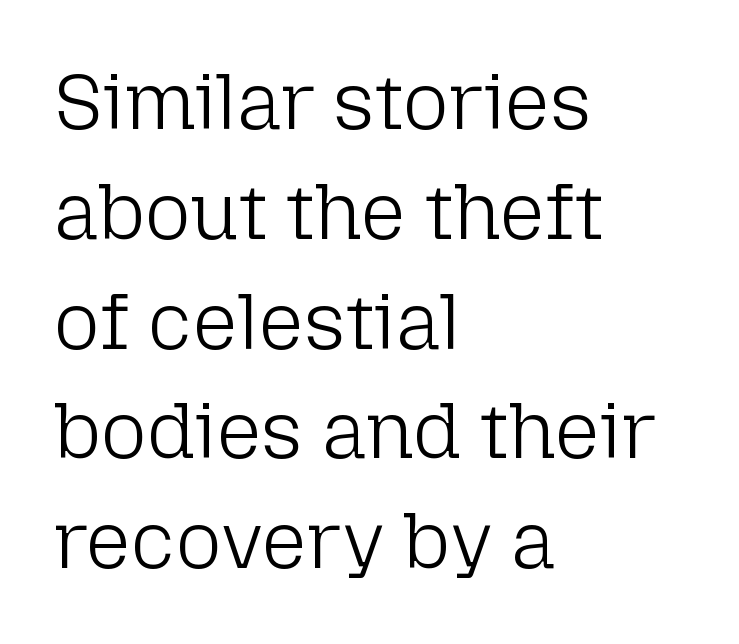
The type sits square on the baseline with zero lean. Leftover space on each line is placed entirely after the last word. Think of a printed novel: that variable character pitch is what you see here. The face used here is a sans, in the tradition of grotesques and geometrics.
